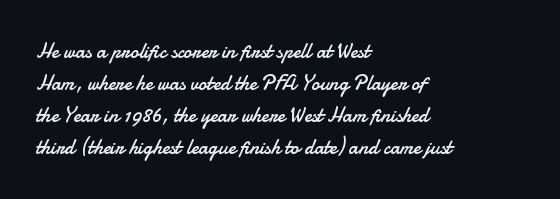
{"bold": "no", "underline": "no", "align": "left", "line_spacing": "normal", "line_spacing_ratio": 1.53, "letter_spacing": "normal", "letter_spacing_em": 0.0, "glyph_px": 21}
